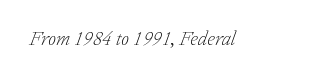
Q: Is the text bold? A: No.
Q: Is the text italic (slanted)? A: Yes, it leans right by about 20 degrees.
Q: Is the text underlined? A: No.
Q: Is the spacing between letters normal or unusually wide? A: Normal.
